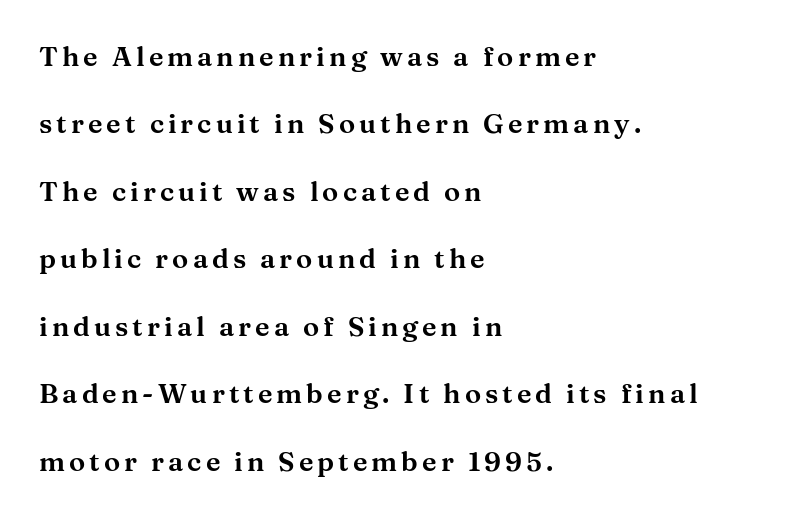
The image shows 27 px text type, upright; set left-aligned, loose line spacing (2.5x), not underlined.
